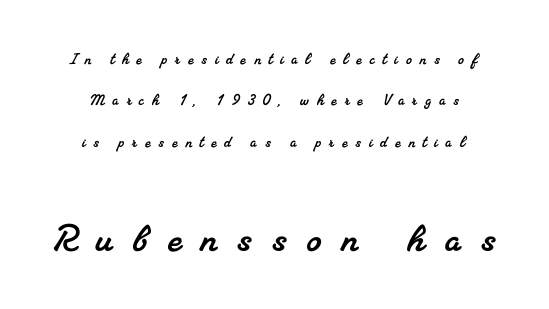
{"serif": "yes", "width": "normal", "stroke_contrast": "medium", "x_height": "small", "monospaced": "no", "underline": "no", "align": "center", "line_spacing": "loose", "line_spacing_ratio": 2.3, "letter_spacing": "wide", "letter_spacing_em": 0.45, "larger_block": "second", "size_ratio": 2.56, "glyph_px": 46}
